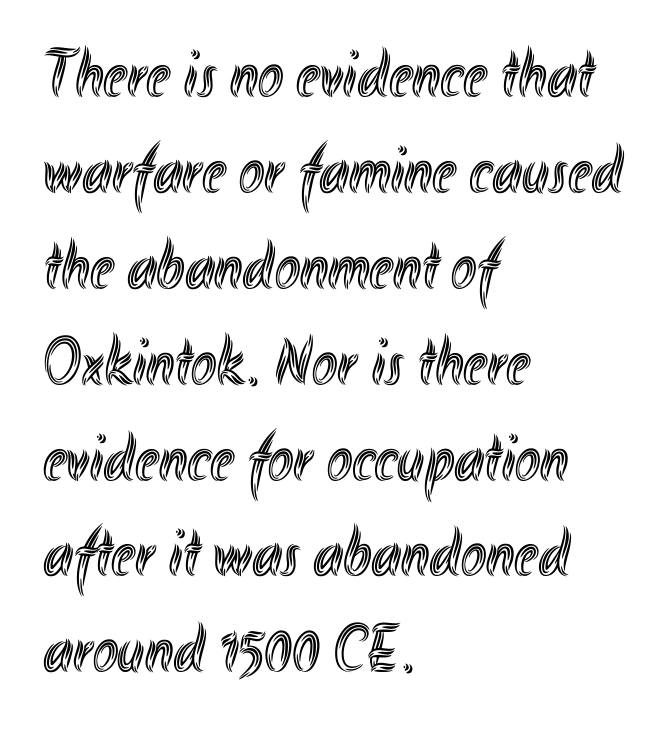
The block of text has a typical density, with ordinary space between rows. Caption: multi-line text, flush left, ragged right. Looks like regular typesetting: each glyph gets only the width it needs. Has an underline been added? It has not. The line texture is even and compact thanks to regular tracking.
